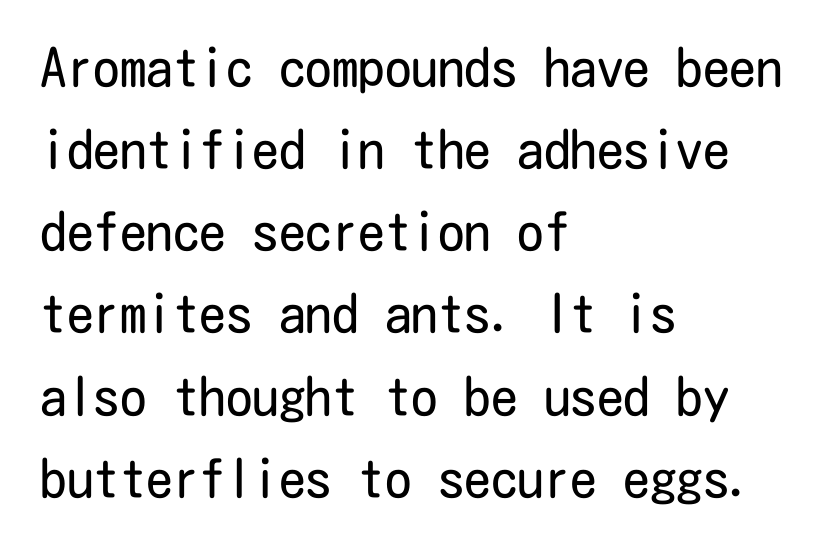
Q: Is the text bold? A: No.
Q: Is the text italic (slanted)? A: No, it is upright.
Q: Is the typeface a serif or a sans-serif typeface? A: Sans-serif.
Q: Is the text underlined? A: No.
Q: How is the paragraph aligned? A: Left-aligned.
Q: Is the spacing between letters normal or unusually wide? A: Normal.
Q: Is the spacing between lines tight, normal or loose? A: Normal.
Q: Width (condensed, normal, or wide)? A: Condensed.
Q: Stroke contrast? A: Low.
Q: x-height? A: Medium.
